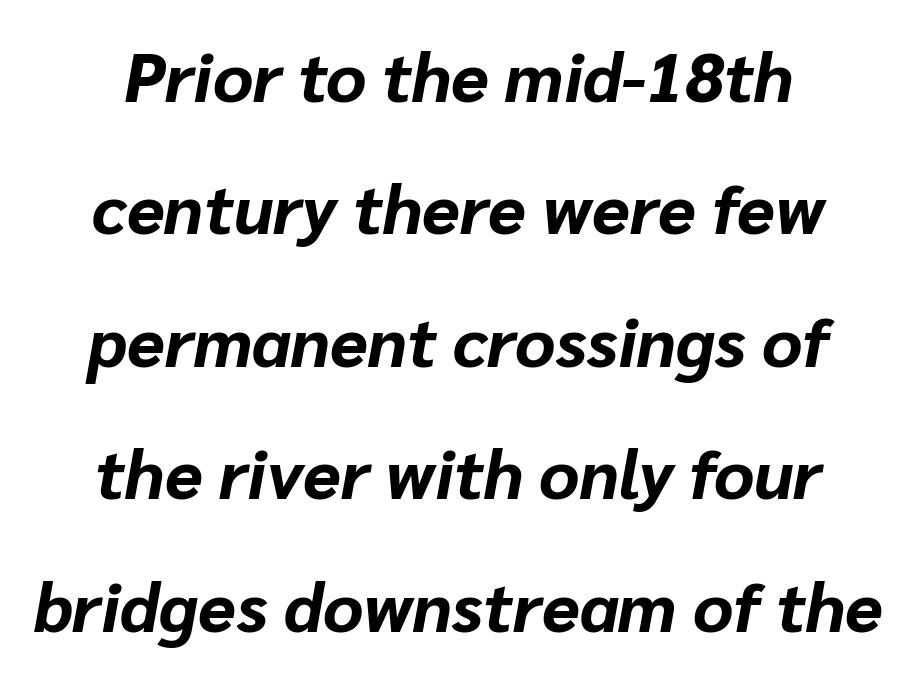
{"italic": "yes", "lean": "right", "slant_degrees": 10, "bold": "yes", "weight": "bold", "width": "normal", "stroke_contrast": "low", "x_height": "medium", "monospaced": "no", "underline": "no", "align": "center", "line_spacing": "loose", "line_spacing_ratio": 1.92, "letter_spacing": "normal", "letter_spacing_em": 0.0, "glyph_px": 69}
